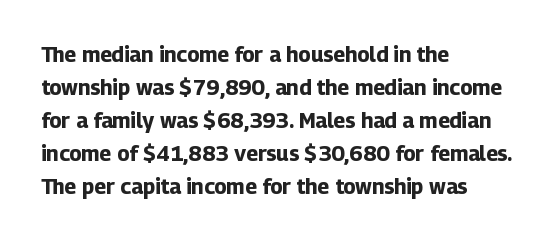
Q: Is the text bold? A: Yes.
Q: Is the text italic (slanted)? A: No, it is upright.
Q: Is the text underlined? A: No.
Q: How is the paragraph aligned? A: Left-aligned.
Q: Is the spacing between letters normal or unusually wide? A: Normal.
Q: Is the spacing between lines tight, normal or loose? A: Normal.
